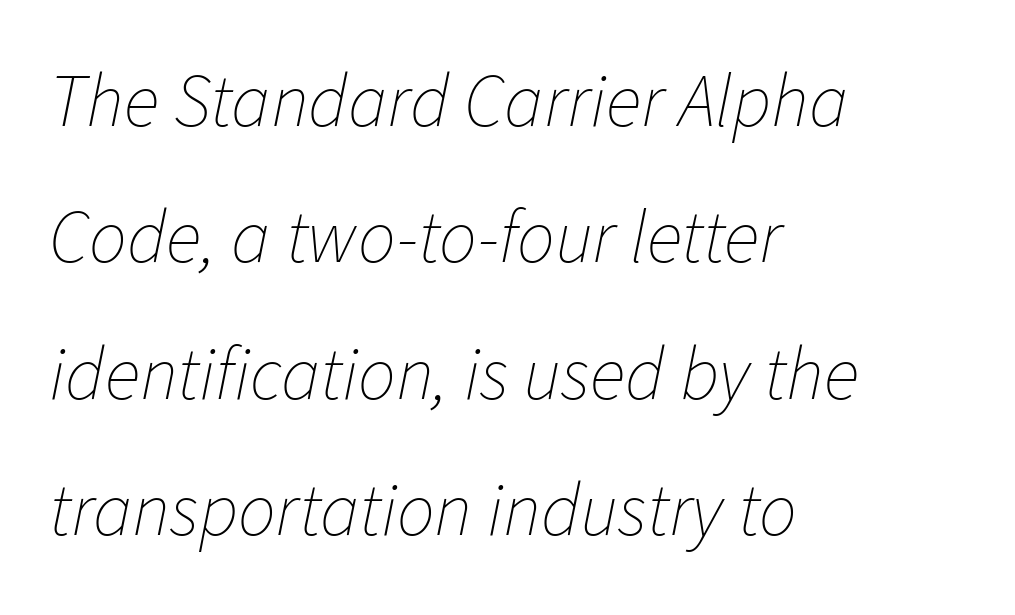
{"italic": "yes", "lean": "right", "slant_degrees": 11, "bold": "no", "weight": "thin", "width": "normal", "stroke_contrast": "low", "x_height": "medium", "monospaced": "no", "underline": "no", "align": "left", "line_spacing_ratio": 1.82, "letter_spacing": "normal", "letter_spacing_em": 0.0, "glyph_px": 75}
